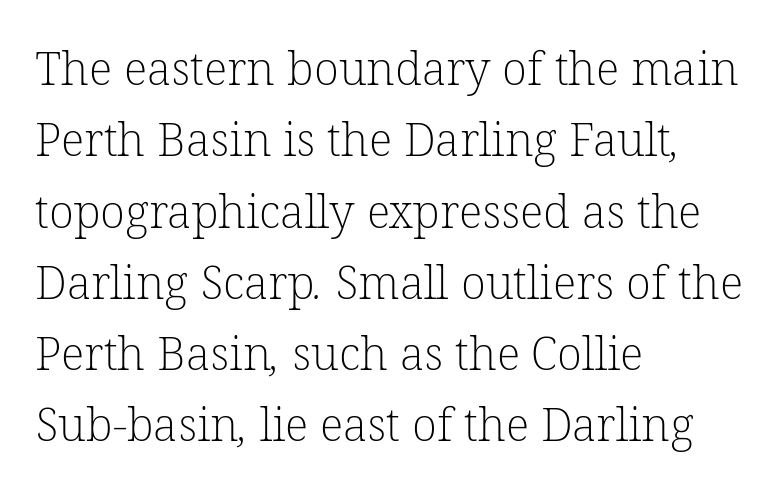
Q: Is the text bold? A: No.
Q: Is the typeface a serif or a sans-serif typeface? A: Serif.
Q: Is the text underlined? A: No.
Q: How is the paragraph aligned? A: Left-aligned.
Q: Is the spacing between letters normal or unusually wide? A: Normal.
Q: Is the spacing between lines tight, normal or loose? A: Normal.
Q: Width (condensed, normal, or wide)? A: Normal.
Q: Stroke contrast? A: Low.
Q: x-height? A: Medium.
Q: Monospaced? A: No.
